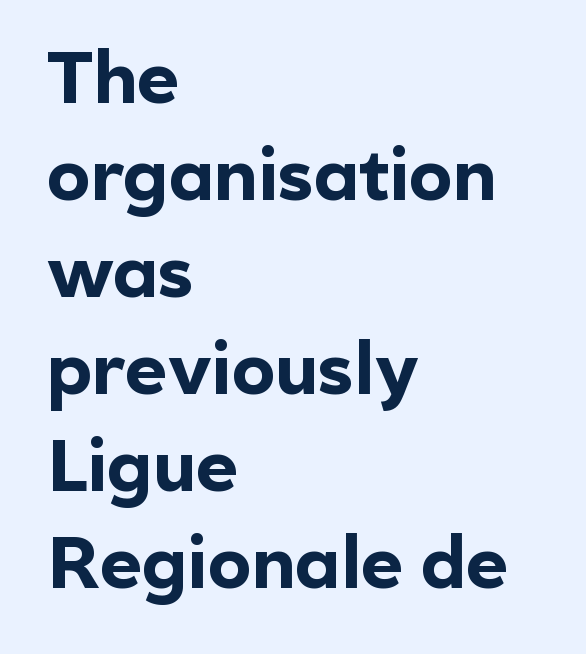
{"serif": "no", "italic": "no", "bold": "yes", "weight": "bold", "width": "normal", "x_height": "medium", "monospaced": "no", "underline": "no", "align": "left", "line_spacing": "normal", "line_spacing_ratio": 1.33, "letter_spacing": "normal", "letter_spacing_em": 0.0, "glyph_px": 73}
